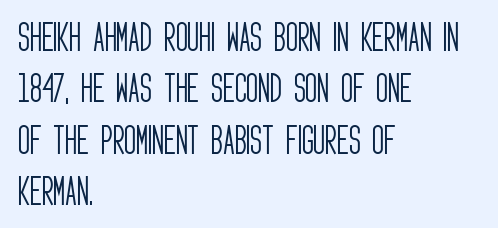
Q: Is the text bold? A: No.
Q: Is the text italic (slanted)? A: No, it is upright.
Q: Is the typeface a serif or a sans-serif typeface? A: Sans-serif.
Q: Is the text underlined? A: No.
Q: How is the paragraph aligned? A: Left-aligned.
Q: Is the spacing between letters normal or unusually wide? A: Normal.
Q: Is the spacing between lines tight, normal or loose? A: Normal.
Q: Width (condensed, normal, or wide)? A: Condensed.
Q: Stroke contrast? A: Low.
Q: x-height? A: Large.
Q: Monospaced? A: No.
